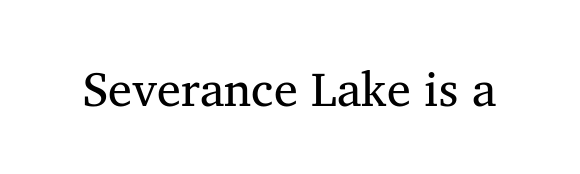
Check the space under the baseline: it is left empty. Do the letters lean? They stand straight. This sample uses plain, unmodified letter spacing. The type family on display is of the serif kind.
